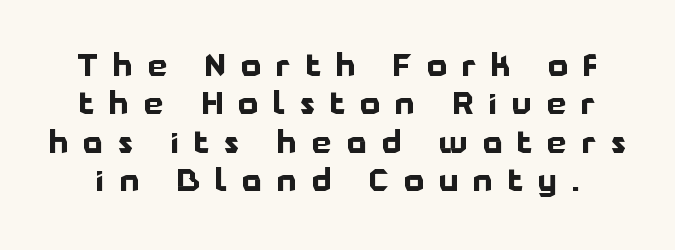
Q: Is the text bold? A: Yes.
Q: Is the text italic (slanted)? A: No, it is upright.
Q: Is the typeface a serif or a sans-serif typeface? A: Sans-serif.
Q: Is the text underlined? A: No.
Q: Is the spacing between letters normal or unusually wide? A: Unusually wide.
Q: Width (condensed, normal, or wide)? A: Normal.
Q: Stroke contrast? A: Low.
Q: x-height? A: Medium.
Q: Monospaced? A: No.
